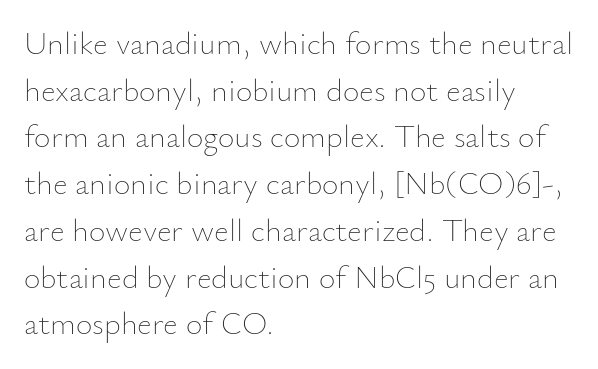
The image shows 32 px thin type, upright; set left-aligned, normal line spacing (1.46x), normal letter spacing, not underlined; low stroke contrast and a small x-height.
